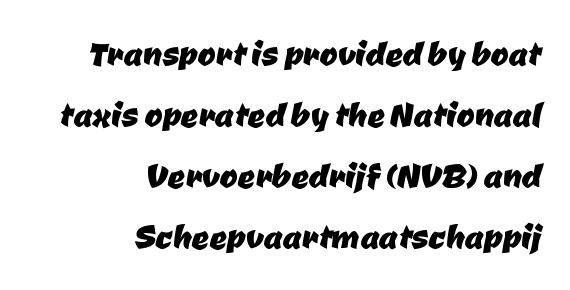
The image shows 43 px sans-serif type; set right-aligned, normal line spacing (1.42x), normal letter spacing, not underlined; low stroke contrast and a medium x-height.
